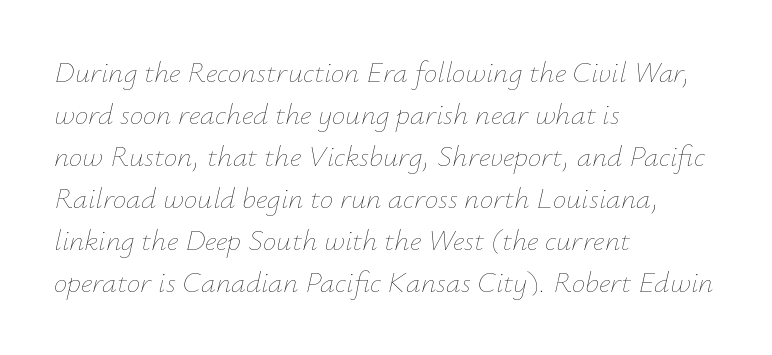
{"italic": "yes", "lean": "right", "slant_degrees": 12, "bold": "no", "weight": "thin", "width": "normal", "stroke_contrast": "low", "x_height": "small", "monospaced": "no", "underline": "no", "align": "left", "line_spacing": "normal", "line_spacing_ratio": 1.4, "letter_spacing": "normal", "letter_spacing_em": 0.0, "glyph_px": 30}
